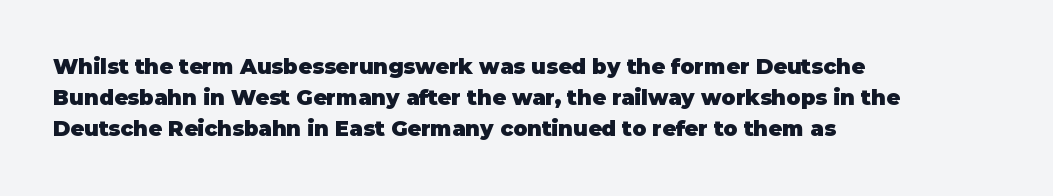
The image shows 21 px bold type, upright; set left-aligned, normal line spacing (1.48x), normal letter spacing, not underlined.
